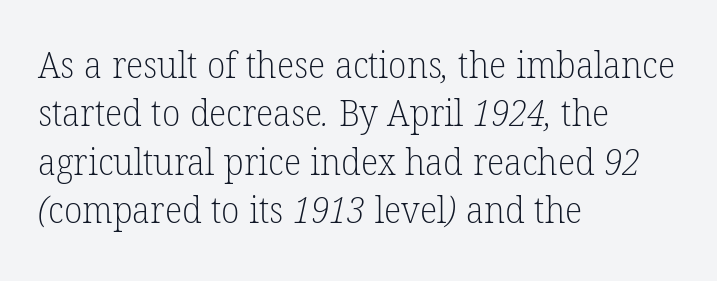
In terms of letterform style, serifs are clearly present. Vertical stems look standard width or narrower in stroke. If you drew a ruler down the left edge, every line would touch it. The rows are spaced the way most documents space them. Quick note: underline off. The face used here is proportionally spaced, like ordinary book or web type.
